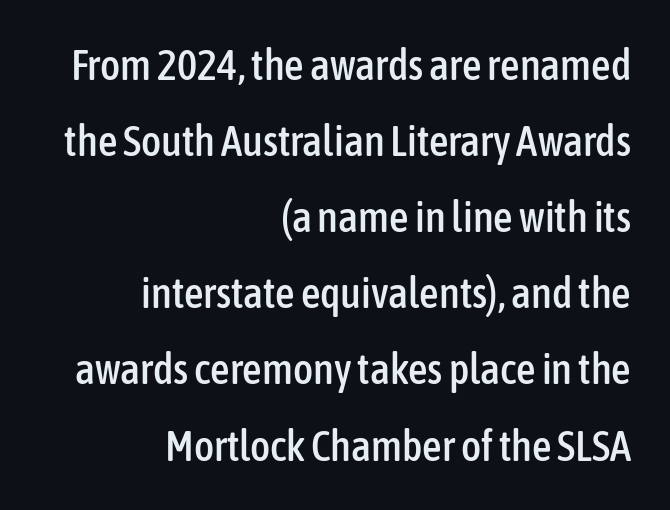
Each letter's strokes conclude bluntly, with no projecting serifs. Looks like regular typesetting: each glyph gets only the width it needs. One-word summary of the alignment: right. The passage shown has conventional tracking throughout.
